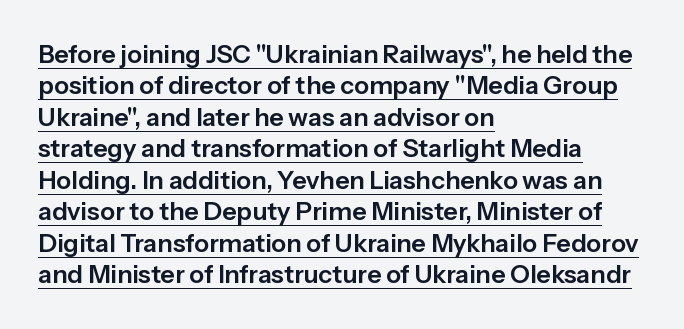
Q: Is the text italic (slanted)? A: No, it is upright.
Q: Is the text underlined? A: Yes.
Q: How is the paragraph aligned? A: Left-aligned.
Q: Is the spacing between letters normal or unusually wide? A: Normal.
Q: Is the spacing between lines tight, normal or loose? A: Normal.
